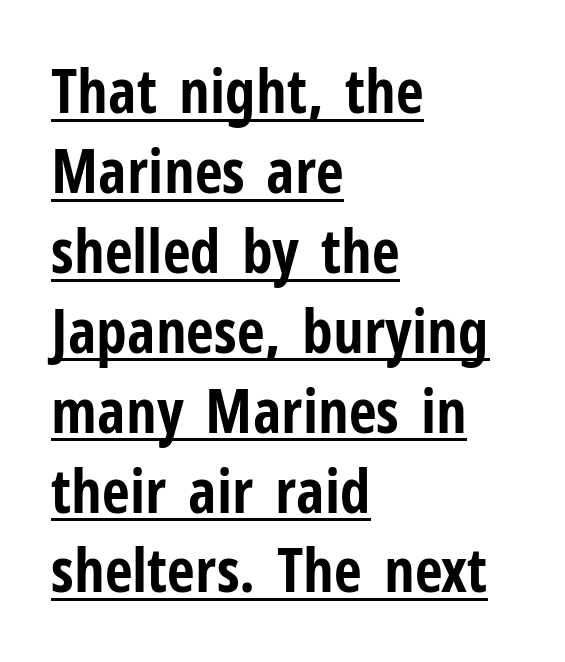
Q: Is the text bold? A: Yes.
Q: Is the text italic (slanted)? A: No, it is upright.
Q: Is the typeface a serif or a sans-serif typeface? A: Sans-serif.
Q: Is the text underlined? A: Yes.
Q: How is the paragraph aligned? A: Left-aligned.
Q: Is the spacing between letters normal or unusually wide? A: Normal.
Q: Is the spacing between lines tight, normal or loose? A: Normal.
Q: Width (condensed, normal, or wide)? A: Condensed.
Q: Stroke contrast? A: Low.
Q: x-height? A: Medium.
Q: Monospaced? A: No.
